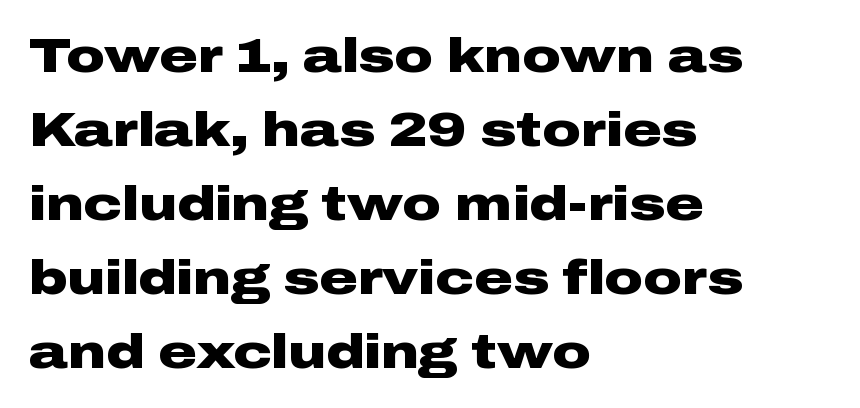
{"serif": "no", "italic": "no", "bold": "yes", "weight": "heavy", "width": "wide", "stroke_contrast": "low", "x_height": "medium", "monospaced": "no", "underline": "no", "align": "left", "line_spacing": "normal", "line_spacing_ratio": 1.54, "letter_spacing": "normal", "letter_spacing_em": 0.0, "glyph_px": 48}
